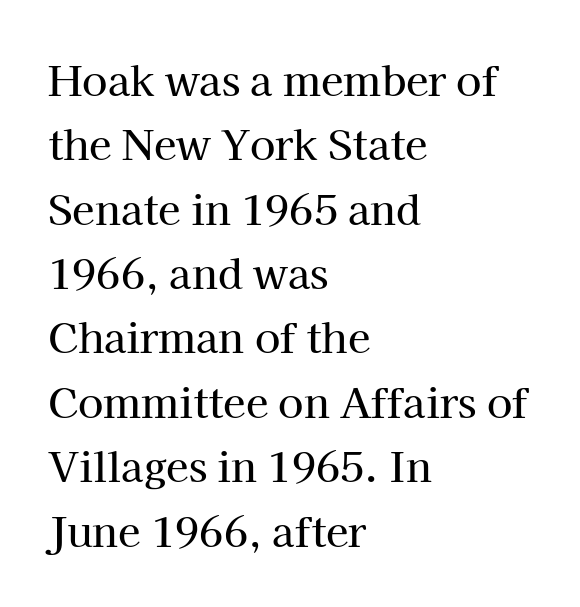
Q: Is the text italic (slanted)? A: No, it is upright.
Q: Is the typeface a serif or a sans-serif typeface? A: Serif.
Q: Is the text underlined? A: No.
Q: How is the paragraph aligned? A: Left-aligned.
Q: Is the spacing between letters normal or unusually wide? A: Normal.
Q: Is the spacing between lines tight, normal or loose? A: Normal.
Q: Width (condensed, normal, or wide)? A: Normal.
Q: Stroke contrast? A: High.
Q: x-height? A: Medium.
Q: Monospaced? A: No.
